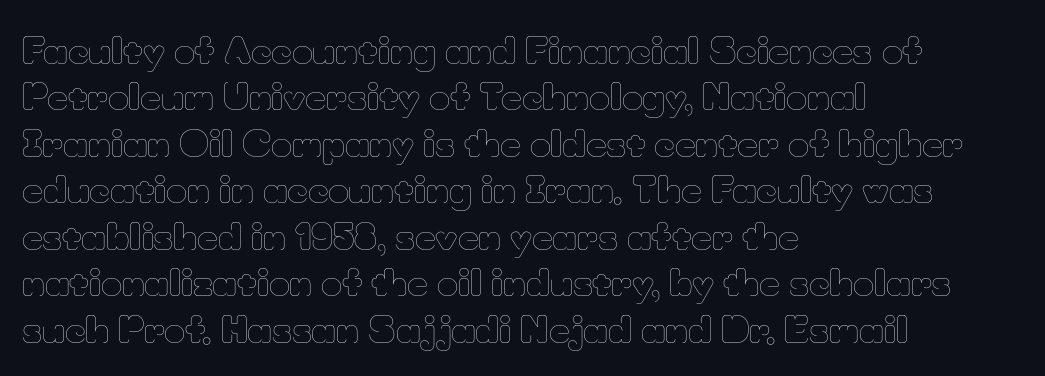
The image shows 36 px thin type, upright; set left-aligned, normal line spacing (1.29x), normal letter spacing, not underlined; low stroke contrast and a small x-height.
